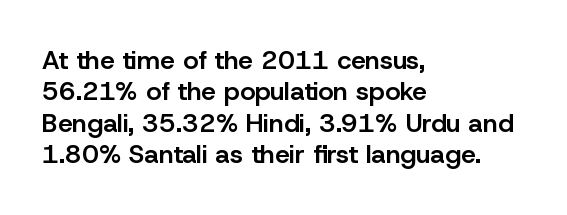
The image shows 26 px text type, upright; set left-aligned, line spacing 1.21x, normal letter spacing, not underlined.
